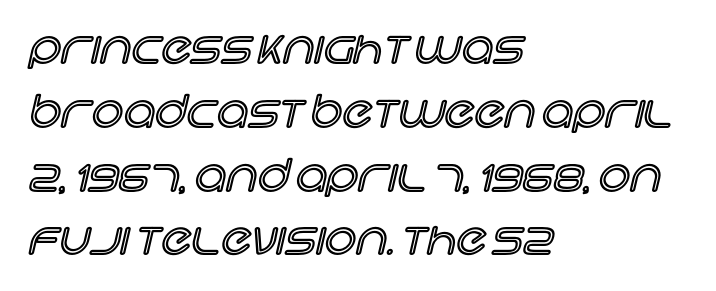
Q: Is the text italic (slanted)? A: Yes.
Q: Is the text underlined? A: No.
Q: How is the paragraph aligned? A: Left-aligned.
Q: Is the spacing between letters normal or unusually wide? A: Normal.
Q: Is the spacing between lines tight, normal or loose? A: Normal.
Q: Width (condensed, normal, or wide)? A: Normal.
Q: x-height? A: Large.
Q: Monospaced? A: No.
